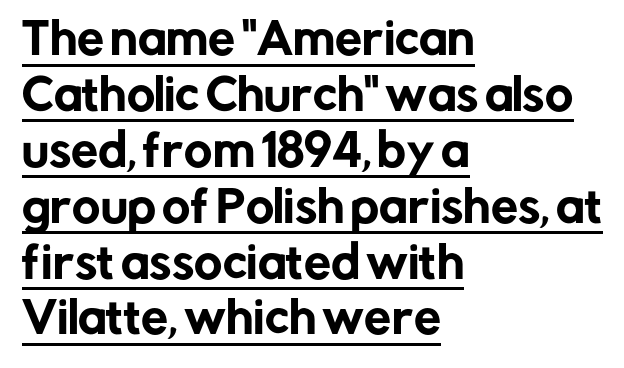
The image shows 43 px sans-serif type, upright; set left-aligned, normal line spacing (1.3x), normal letter spacing, underlined; low stroke contrast and a medium x-height.
